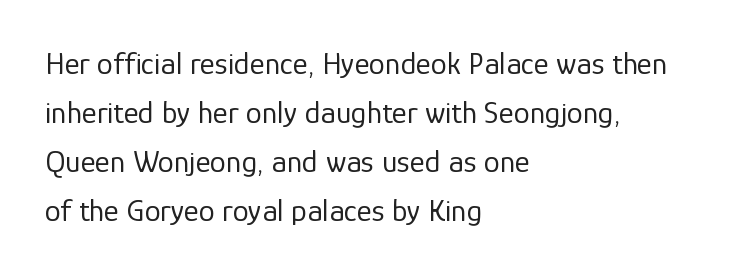
Think of a printed novel: that variable character pitch is what you see here. The specimen omits any rule beneath the text block's lines. What's the leading like? Ordinary, nothing unusual. A typesetter would call this zero additional tracking.
